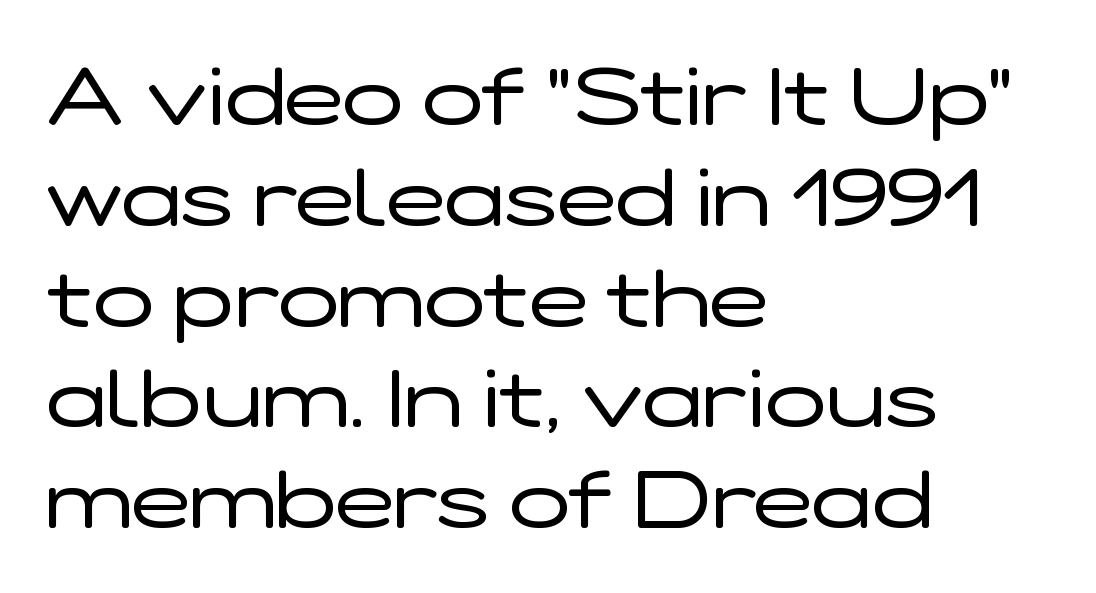
You could not count columns in this text — the font is proportionally spaced. Default kerning and tracking; the words read as compact shapes. Unmarked baselines from the first word to the last. Horizontal alignment here is leftward, the default for most running prose. The letters look calm and open, with moderate or lighter stems.
